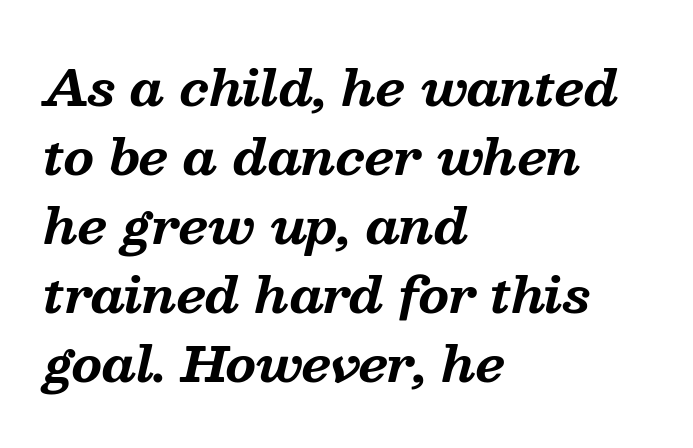
The image shows 49 px bold serif type, italic (leaning right); set left-aligned, normal line spacing (1.41x), normal letter spacing, not underlined; medium stroke contrast and a medium x-height.
